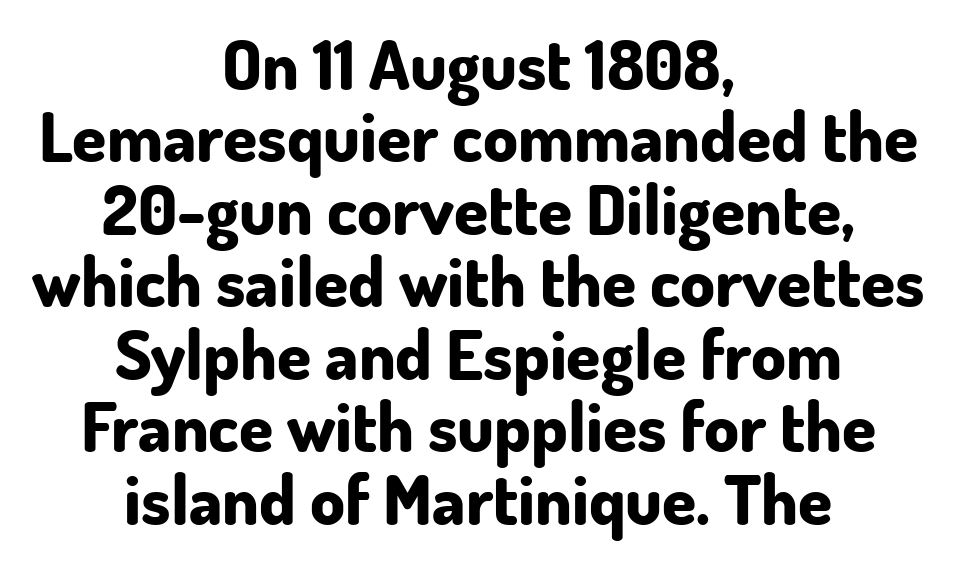
{"serif": "no", "italic": "no", "bold": "yes", "weight": "bold", "width": "normal", "stroke_contrast": "low", "x_height": "small", "monospaced": "no", "underline": "no", "align": "center", "line_spacing": "tight", "line_spacing_ratio": 1.05, "letter_spacing": "normal", "letter_spacing_em": 0.0, "glyph_px": 69}
